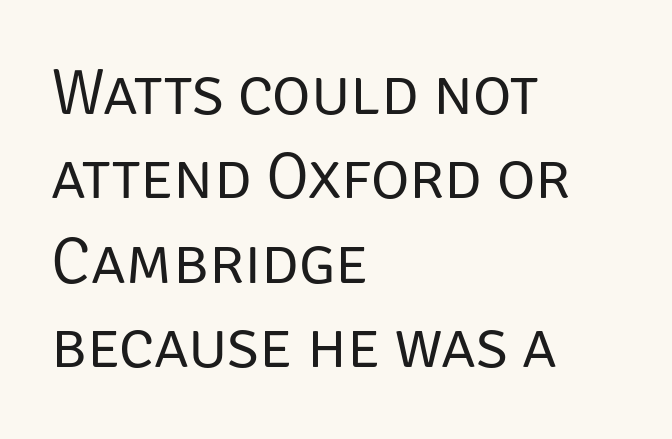
Q: Is the text bold? A: No.
Q: Is the text italic (slanted)? A: No, it is upright.
Q: Is the typeface a serif or a sans-serif typeface? A: Sans-serif.
Q: Is the text underlined? A: No.
Q: How is the paragraph aligned? A: Left-aligned.
Q: Is the spacing between letters normal or unusually wide? A: Normal.
Q: Is the spacing between lines tight, normal or loose? A: Normal.
Q: Width (condensed, normal, or wide)? A: Normal.
Q: Stroke contrast? A: Low.
Q: x-height? A: Large.
Q: Monospaced? A: No.
